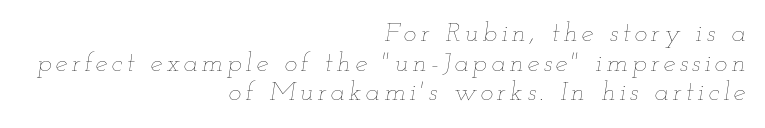
The image shows 27 px text type, italic (leaning right); set right-aligned, tight line spacing (1.1x), not underlined.
